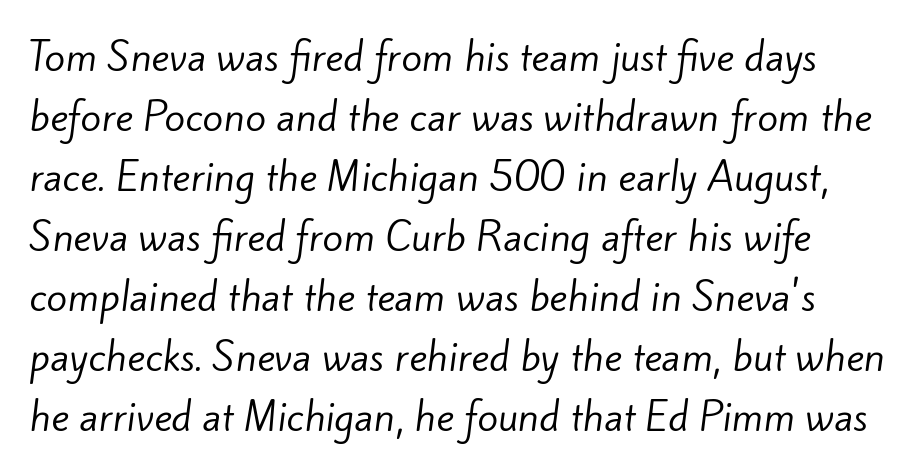
Bare-footed words on every line. Looks like regular typesetting: each glyph gets only the width it needs. Successive baselines arrive at the customary interval. In terms of letterspacing, this is plain default setting. Caption: face not bold, strokes unweighted.
